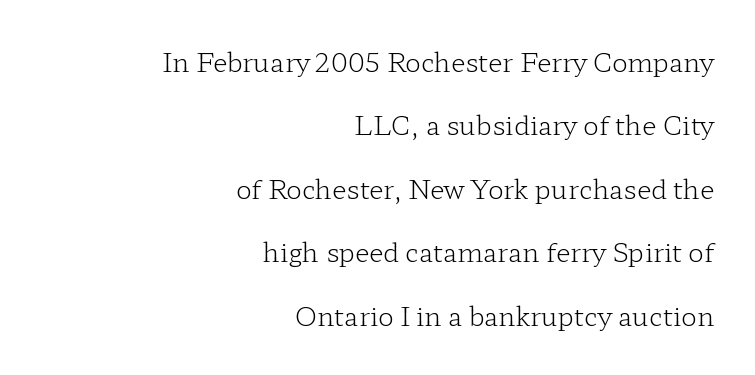
{"italic": "no", "bold": "no", "underline": "no", "align": "right", "line_spacing": "loose", "line_spacing_ratio": 2.44, "letter_spacing": "normal", "letter_spacing_em": 0.0, "glyph_px": 26}
